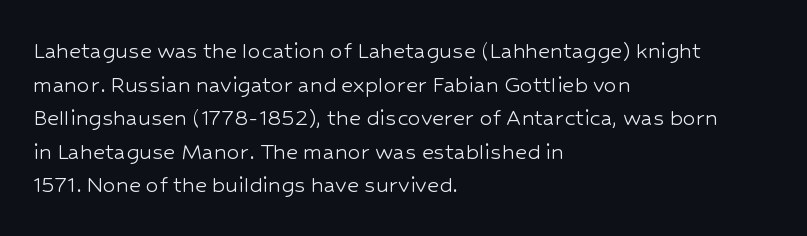
{"italic": "no", "bold": "no", "underline": "no", "align": "left", "line_spacing": "normal", "line_spacing_ratio": 1.29, "letter_spacing": "normal", "letter_spacing_em": 0.0, "glyph_px": 26}
